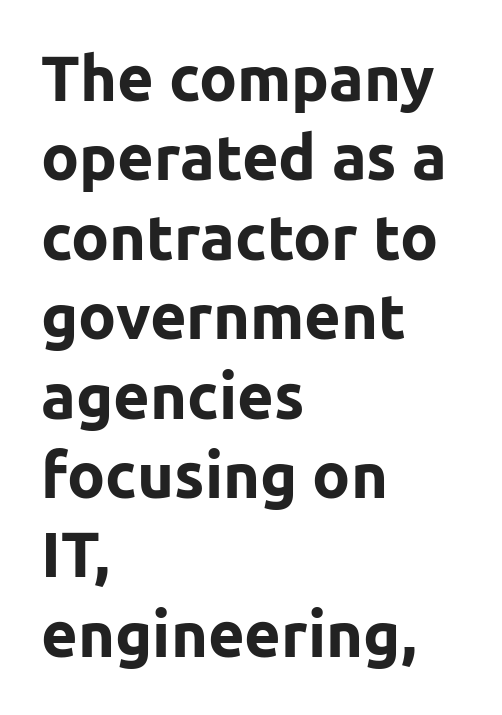
{"serif": "no", "italic": "no", "bold": "yes", "weight": "bold", "width": "normal", "stroke_contrast": "low", "x_height": "medium", "monospaced": "no", "underline": "no", "align": "left", "line_spacing": "normal", "line_spacing_ratio": 1.26, "letter_spacing": "normal", "letter_spacing_em": 0.0, "glyph_px": 63}
